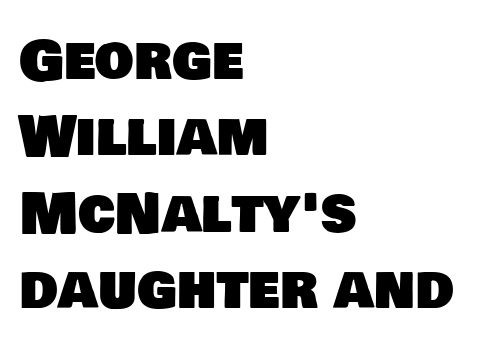
{"serif": "no", "width": "normal", "stroke_contrast": "low", "x_height": "large", "monospaced": "no", "underline": "no", "align": "left", "line_spacing": "normal", "line_spacing_ratio": 1.39, "letter_spacing": "normal", "letter_spacing_em": 0.0, "glyph_px": 55}
